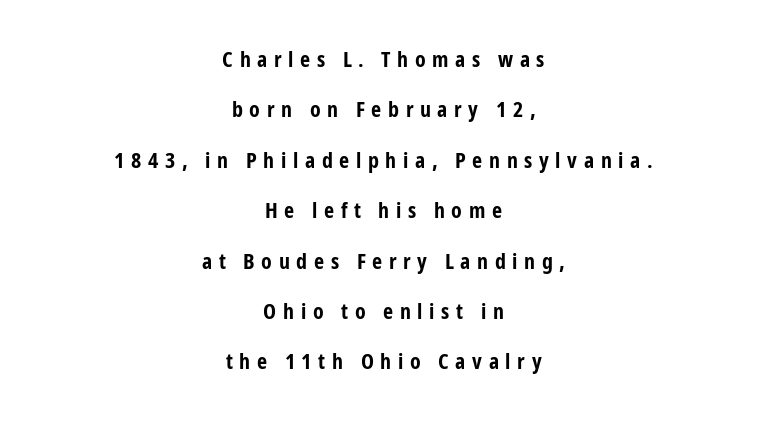
Ascenders rise straight up at ninety degrees. Caption: multi-line text, centered on the measure. A typesetter would call this leading open, well beyond the default. You could only call the tracking loose — the letters float apart. Underline: absent.
